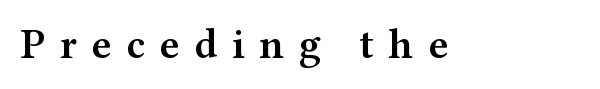
The image shows 42 px semibold, wide serif type, upright; set unusually wide letter spacing (+0.35 em), not underlined; medium stroke contrast and a medium x-height.
